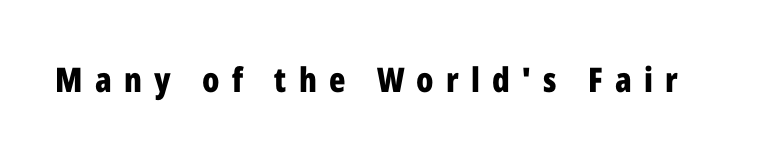
{"serif": "no", "italic": "no", "bold": "yes", "weight": "bold", "width": "condensed", "stroke_contrast": "low", "x_height": "medium", "monospaced": "no", "underline": "no", "letter_spacing": "wide", "letter_spacing_em": 0.36, "glyph_px": 34}
